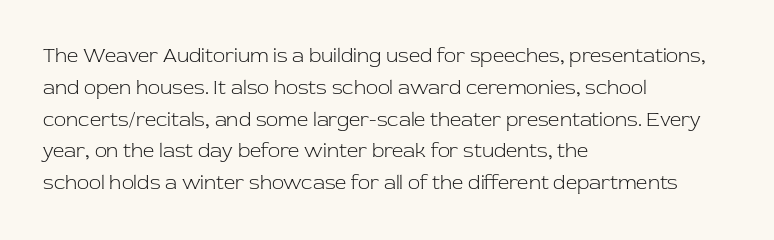
Q: Is the text bold? A: No.
Q: Is the text italic (slanted)? A: No, it is upright.
Q: Is the text underlined? A: No.
Q: How is the paragraph aligned? A: Left-aligned.
Q: Is the spacing between letters normal or unusually wide? A: Normal.
Q: Is the spacing between lines tight, normal or loose? A: Normal.
